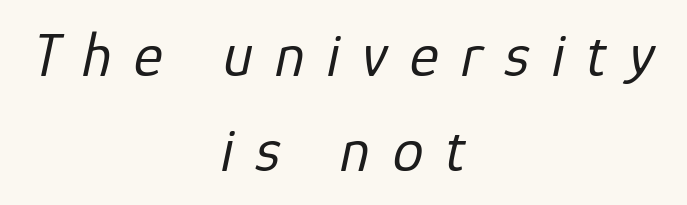
The passage shown is typed in a proportional face where columns would drift. These glyphs show unthickened strokes, regular width or finer. Horizontal bands of white between lines are of average thickness. The type is letterspaced generously, with wide tracking. The rendering positions every line midway between the sides.
